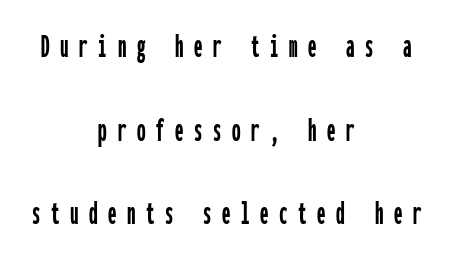
A typesetter would mark this as roman, not italic. Underline: absent. Letter spacing: wide. Typographically, this falls in the sans-serif category.
